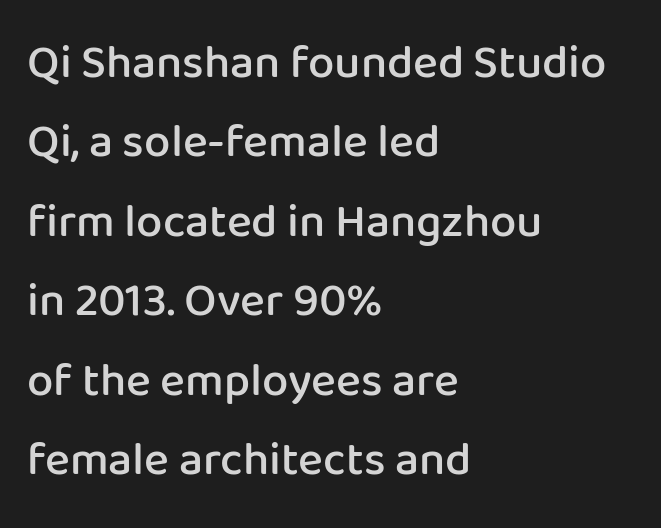
The image shows 47 px semibold sans-serif type, upright; set left-aligned, normal line spacing (1.69x), normal letter spacing, not underlined; low stroke contrast and a medium x-height.
